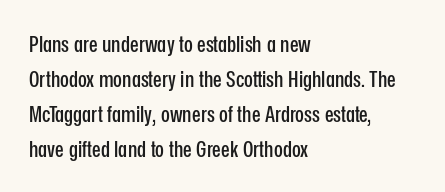
Left-aligned paragraph, ragged on the right. This sample uses an upright cut, with every glyph sitting square on the baseline. Only glyphs here, with clear space below each row. In terms of letterspacing, this is plain default setting. The line-height multiplier appears to be the usual default.
